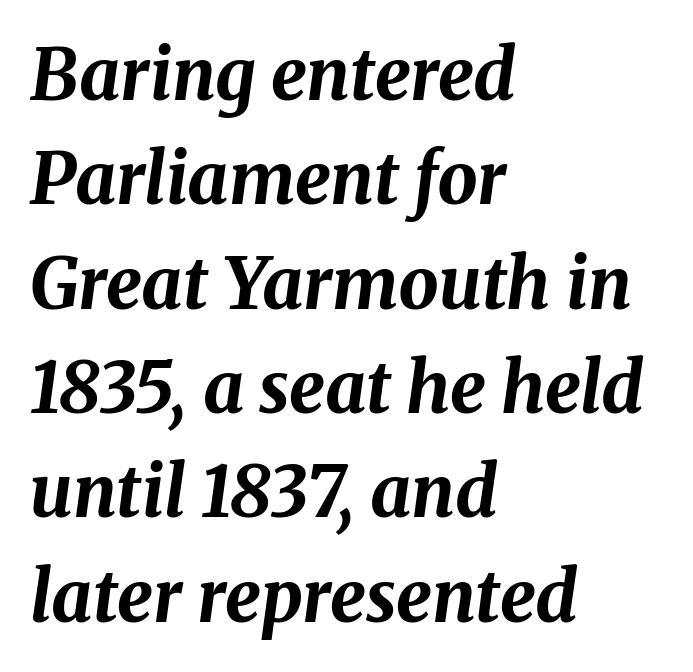
The image shows 71 px bold type, italic (leaning right); set left-aligned, normal line spacing (1.47x), normal letter spacing, not underlined; medium stroke contrast and a medium x-height.
